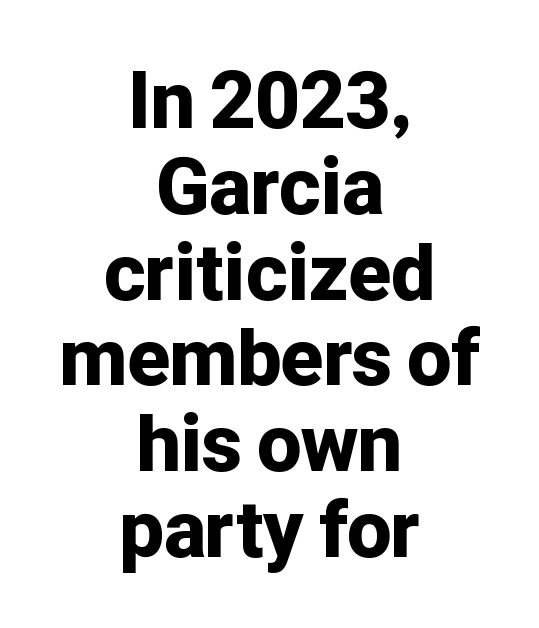
The image shows 78 px bold sans-serif type, upright; set centered, tight line spacing (1.1x), normal letter spacing, not underlined; low stroke contrast and a medium x-height.
